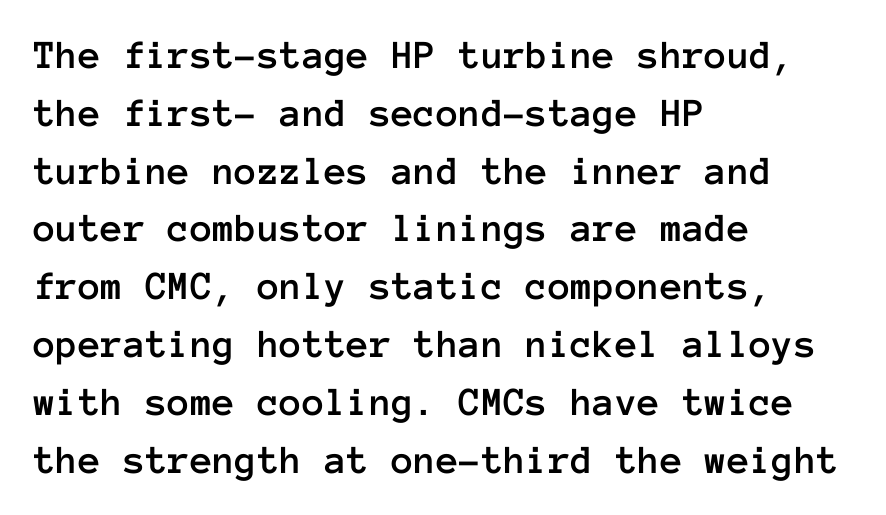
The image shows 41 px text type, upright, monospaced; set left-aligned, normal line spacing (1.41x), normal letter spacing, not underlined; low stroke contrast and a medium x-height.
